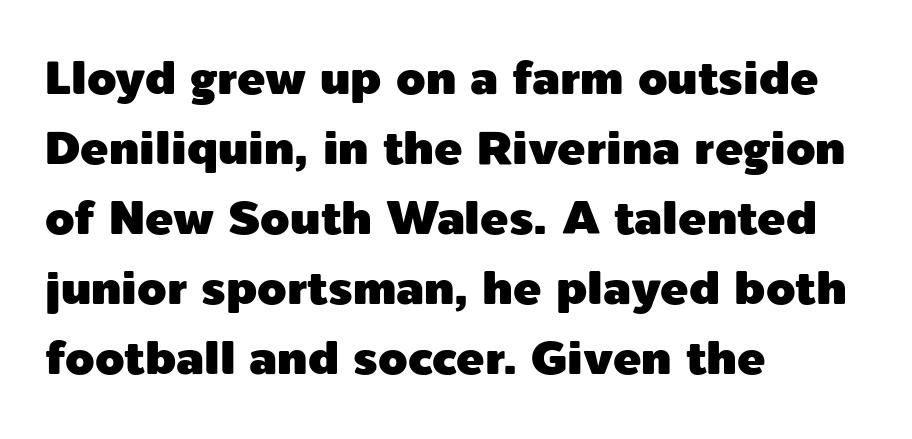
No italicization has been applied; the sample stays upright. Descenders hang freely into open space. Between one letter and the next there's only the usual sliver of space. The compositor pushed each line to the left boundary.
